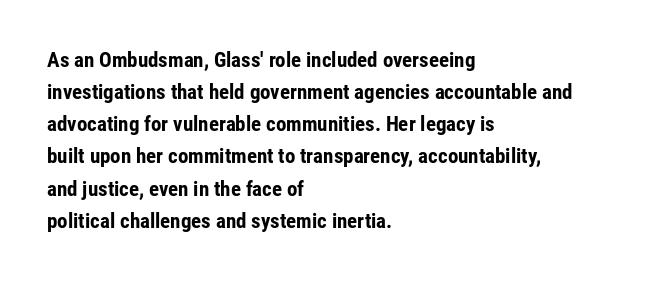
{"italic": "no", "bold": "yes", "underline": "no", "align": "left", "line_spacing": "normal", "line_spacing_ratio": 1.53, "letter_spacing": "normal", "letter_spacing_em": 0.0, "glyph_px": 21}
